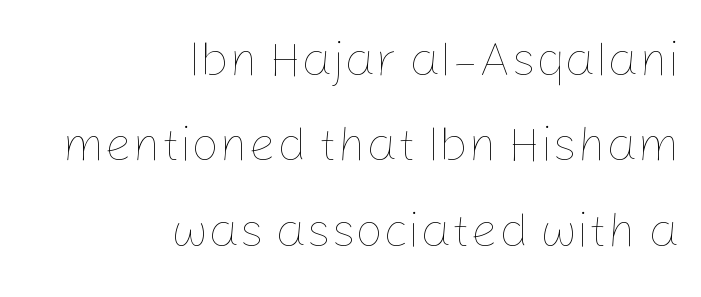
Caption: multi-line text, flush right, ragged left. The rendering keeps characters at their native spacing. No extra ink here — the face is not bold. Has an underline been added? It has not. Is this a fixed-width face? No — the glyphs have proportional, varying widths.
